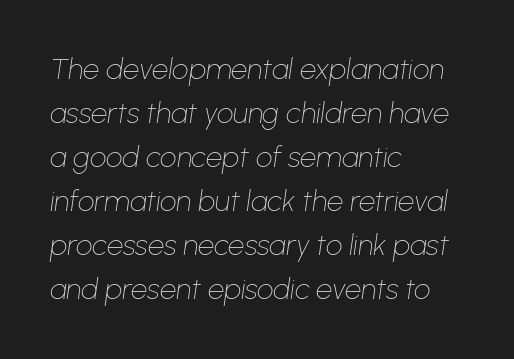
The image shows 29 px thin type, italic (leaning right); set left-aligned, normal line spacing (1.52x), normal letter spacing, not underlined; low stroke contrast and a medium x-height.
